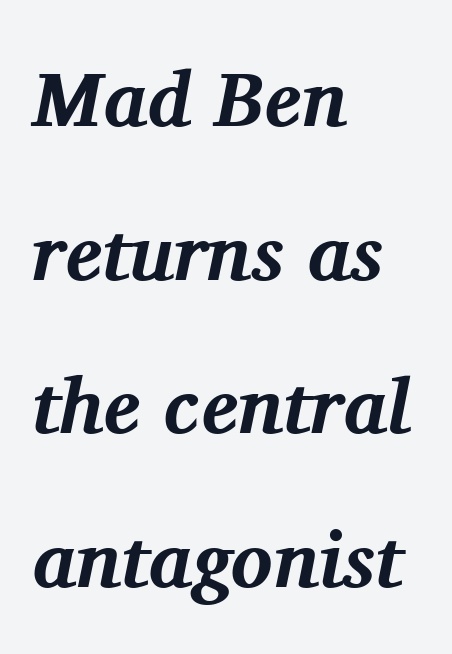
Q: Is the text bold? A: Yes.
Q: Is the text italic (slanted)? A: Yes, it leans right by about 11 degrees.
Q: Is the typeface a serif or a sans-serif typeface? A: Serif.
Q: Is the text underlined? A: No.
Q: How is the paragraph aligned? A: Left-aligned.
Q: Is the spacing between letters normal or unusually wide? A: Normal.
Q: Is the spacing between lines tight, normal or loose? A: Loose.
Q: Width (condensed, normal, or wide)? A: Normal.
Q: Stroke contrast? A: Medium.
Q: x-height? A: Medium.
Q: Monospaced? A: No.
